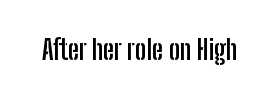
What stands out about the letter spacing? Nothing — it is the standard amount. No italicization has been applied; the sample stays upright. The gap between lines stays unmarked. Thick stems and heavy bowls — unmistakably bold.
